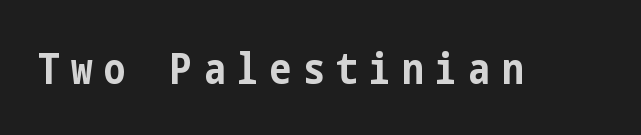
Decoration check: the copy has no underline. Is the letter spacing exaggerated? Yes — the characters are pushed far apart. The letters stand upright; this is a roman face. Each glyph is drawn with heavy, bold strokes. Each letter's strokes conclude bluntly, with no projecting serifs.
